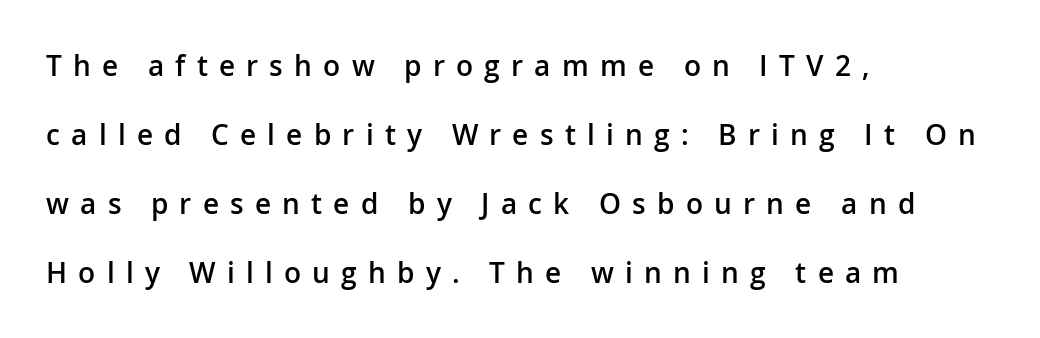
The image shows 28 px semibold sans-serif type, upright; set left-aligned, loose line spacing (2.46x), unusually wide letter spacing (+0.4 em), not underlined; low stroke contrast and a medium x-height.
